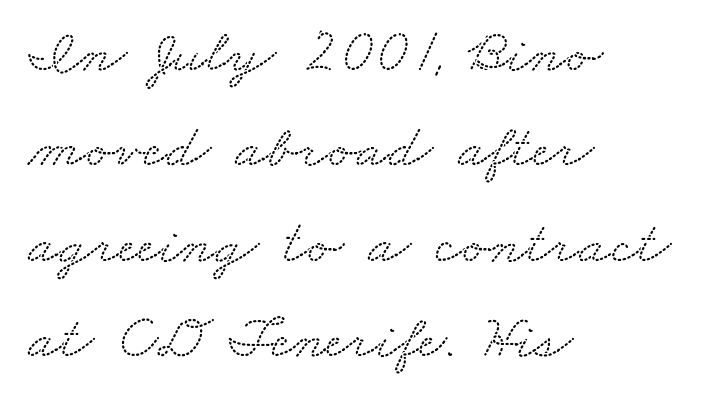
Glance below the letters and you will spot only blank space. The leading is moderate, giving the passage an even texture. Type style note: has serifs. A typesetter would call this proportional, since set widths differ per character. No extra tracking has been applied to these lines. Does the copy run flush right? No — it runs flush left.
